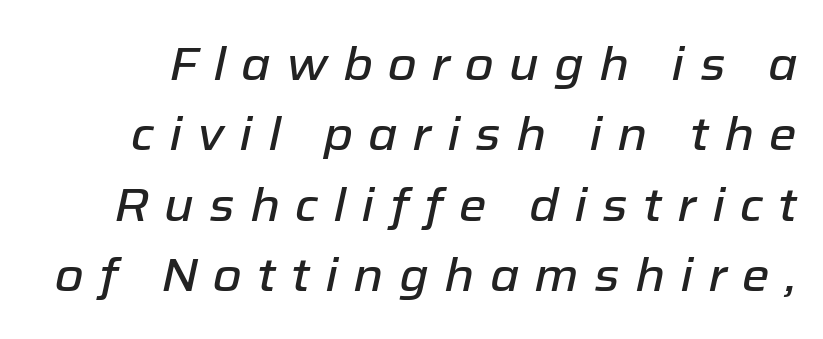
{"italic": "yes", "lean": "right", "slant_degrees": 12, "width": "normal", "stroke_contrast": "low", "x_height": "medium", "monospaced": "no", "underline": "no", "line_spacing": "normal", "line_spacing_ratio": 1.5, "letter_spacing": "wide", "letter_spacing_em": 0.32, "glyph_px": 47}
